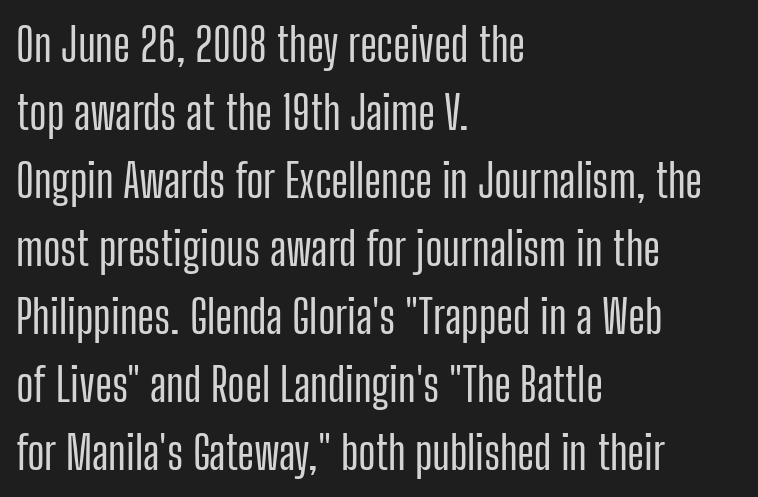
The rendering keeps characters at their native spacing. Underline: absent. Where is the straight margin? On the left. Each letter's strokes conclude bluntly, with no projecting serifs. Note the varied advance widths — an 'i' is clearly narrower than an 'm'.
